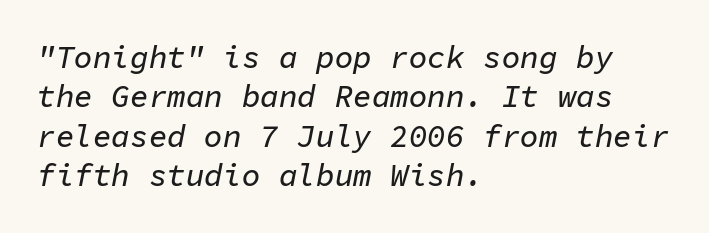
{"italic": "yes", "lean": "right", "slant_degrees": 11, "width": "normal", "stroke_contrast": "low", "x_height": "medium", "monospaced": "yes", "underline": "no", "align": "left", "line_spacing": "normal", "line_spacing_ratio": 1.27, "letter_spacing": "normal", "letter_spacing_em": 0.0, "glyph_px": 31}
